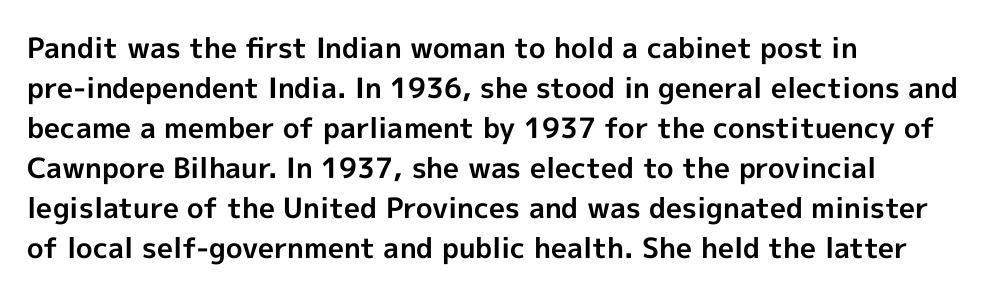
Q: Is the text bold? A: Yes.
Q: Is the text italic (slanted)? A: No, it is upright.
Q: Is the typeface a serif or a sans-serif typeface? A: Sans-serif.
Q: Is the text underlined? A: No.
Q: How is the paragraph aligned? A: Left-aligned.
Q: Is the spacing between letters normal or unusually wide? A: Normal.
Q: Is the spacing between lines tight, normal or loose? A: Normal.
Q: Width (condensed, normal, or wide)? A: Normal.
Q: x-height? A: Medium.
Q: Monospaced? A: No.
